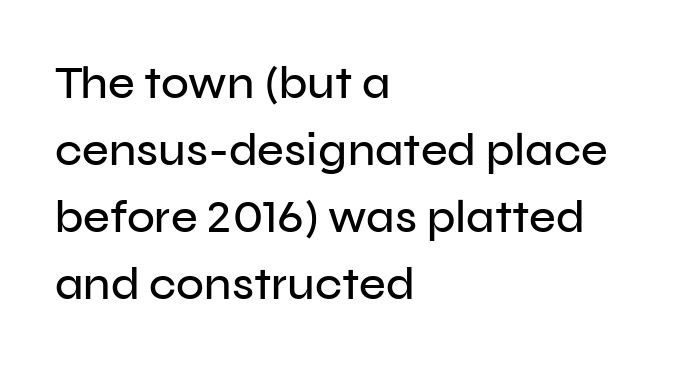
{"serif": "no", "italic": "no", "width": "normal", "stroke_contrast": "low", "x_height": "medium", "monospaced": "no", "underline": "no", "align": "left", "line_spacing": "normal", "line_spacing_ratio": 1.46, "letter_spacing": "normal", "letter_spacing_em": 0.0, "glyph_px": 46}
